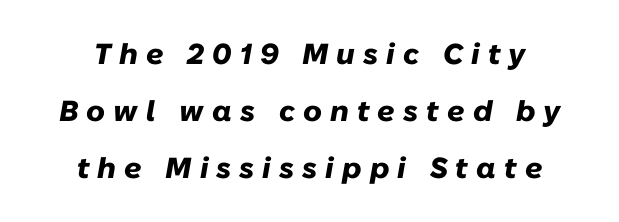
Q: Is the text bold? A: Yes.
Q: Is the text italic (slanted)? A: Yes, it leans right by about 10 degrees.
Q: Is the text underlined? A: No.
Q: Is the spacing between letters normal or unusually wide? A: Unusually wide.
Q: Is the spacing between lines tight, normal or loose? A: Loose.
Q: Width (condensed, normal, or wide)? A: Normal.
Q: Stroke contrast? A: Low.
Q: x-height? A: Medium.
Q: Monospaced? A: No.
